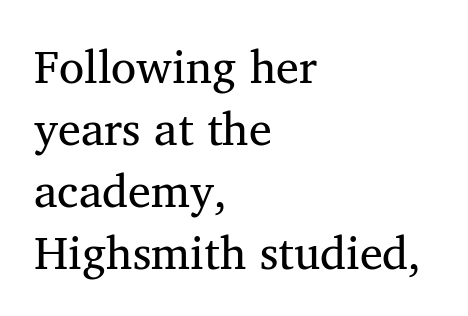
{"serif": "yes", "italic": "no", "width": "normal", "stroke_contrast": "medium", "x_height": "medium", "monospaced": "no", "underline": "no", "align": "left", "line_spacing": "normal", "line_spacing_ratio": 1.35, "letter_spacing": "normal", "letter_spacing_em": 0.0, "glyph_px": 46}
